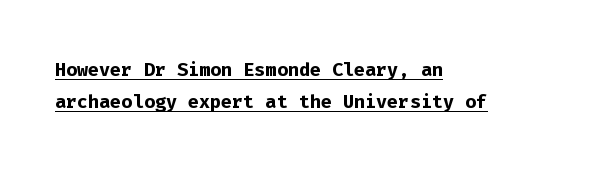
The image shows 26 px bold type, upright; set left-aligned, normal line spacing (1.25x), normal letter spacing, underlined.
